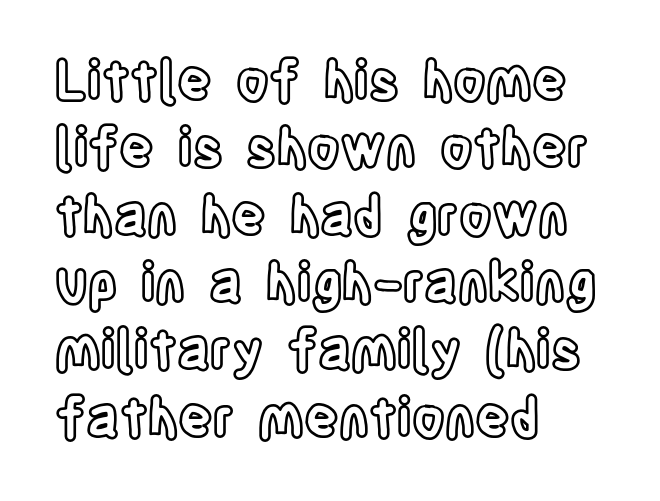
The image shows 53 px condensed type, upright; set left-aligned, normal line spacing (1.27x), normal letter spacing, not underlined; a large x-height.
